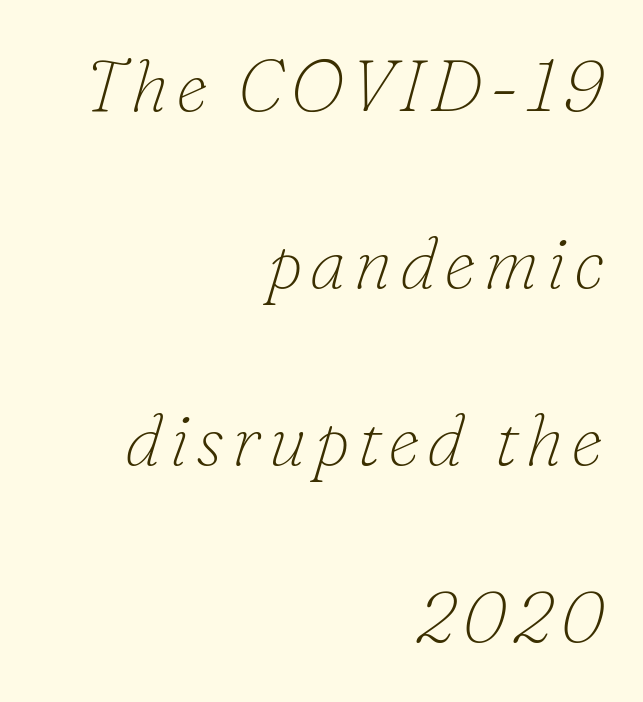
Honestly, the rows look like they've been pulled way apart. Tall strokes in this sample are angled rather than plumb. Type without underlining. Each stroke keeps to a modest, everyday thickness or less. Examine the stroke ends and you'll spot serifs.
